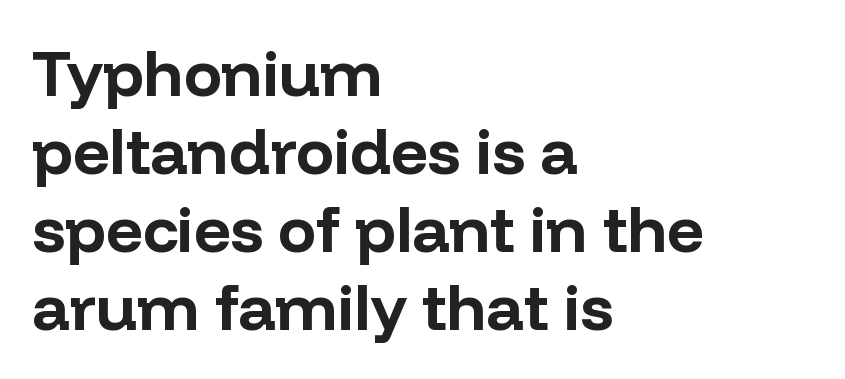
{"serif": "no", "italic": "no", "bold": "yes", "weight": "bold", "width": "normal", "stroke_contrast": "low", "x_height": "medium", "monospaced": "no", "underline": "no", "align": "left", "line_spacing_ratio": 1.22, "letter_spacing": "normal", "letter_spacing_em": 0.0, "glyph_px": 64}
